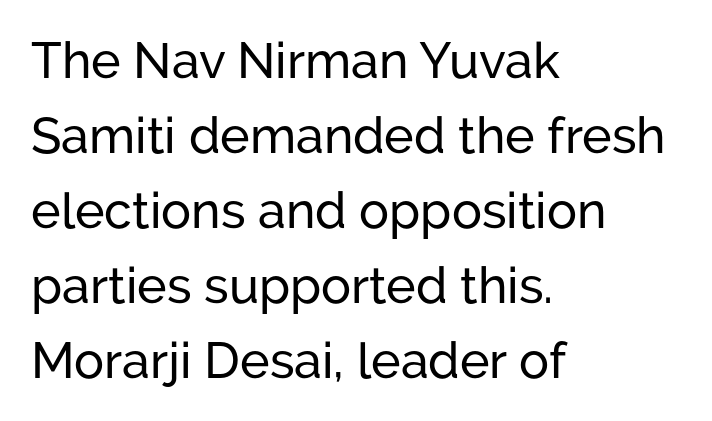
Q: Is the text italic (slanted)? A: No, it is upright.
Q: Is the typeface a serif or a sans-serif typeface? A: Sans-serif.
Q: Is the text underlined? A: No.
Q: How is the paragraph aligned? A: Left-aligned.
Q: Is the spacing between letters normal or unusually wide? A: Normal.
Q: Is the spacing between lines tight, normal or loose? A: Normal.
Q: Width (condensed, normal, or wide)? A: Normal.
Q: Stroke contrast? A: Low.
Q: x-height? A: Medium.
Q: Monospaced? A: No.
